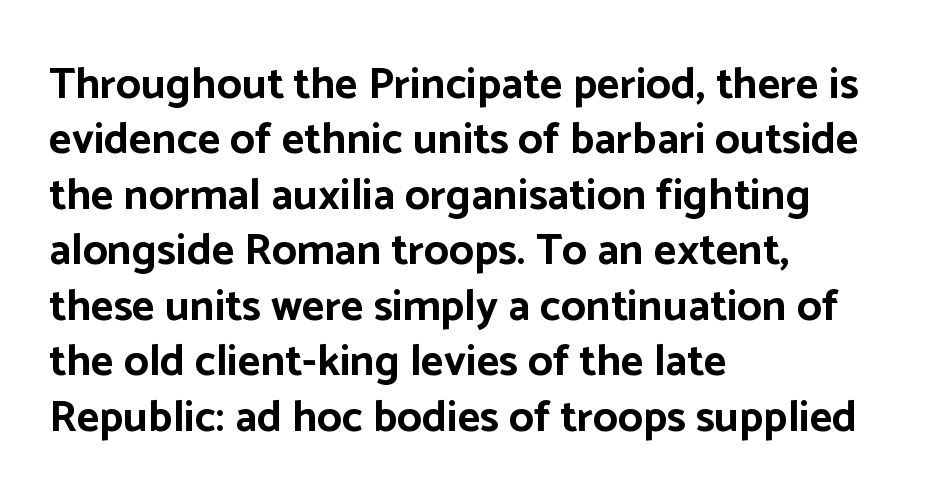
Rule under the text: the space is simply empty. Each glyph is drawn with heavy, bold strokes. Style check: upright. One-word summary of the alignment: left. The letters advance in unequal steps, a hallmark of proportional type.
